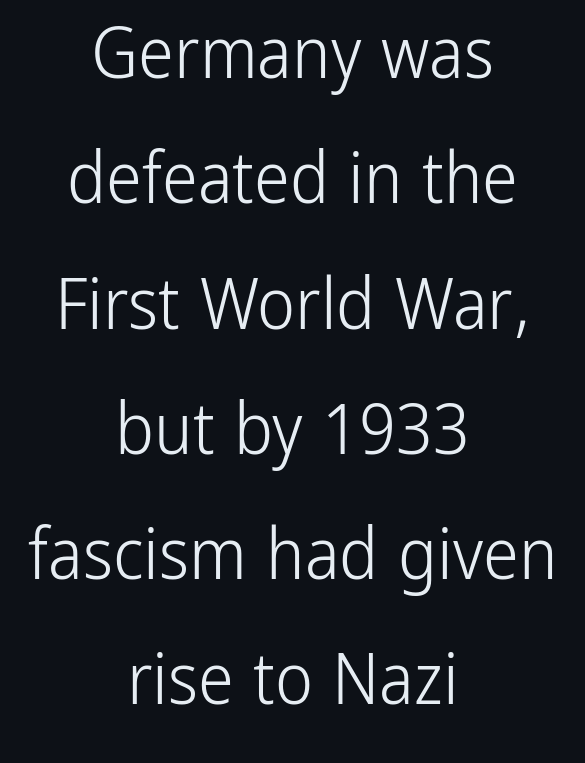
The image shows 72 px light, condensed sans-serif type, upright; set centered, line spacing 1.74x, normal letter spacing, not underlined; low stroke contrast and a medium x-height.
